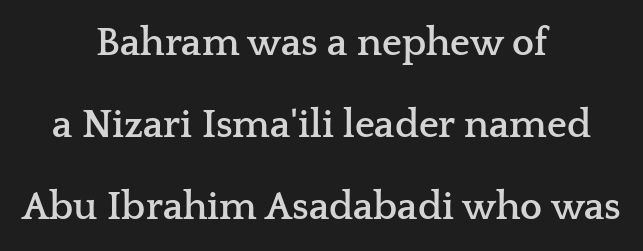
Q: Is the text bold? A: Yes.
Q: Is the text italic (slanted)? A: No, it is upright.
Q: Is the typeface a serif or a sans-serif typeface? A: Serif.
Q: Is the text underlined? A: No.
Q: How is the paragraph aligned? A: Centered.
Q: Is the spacing between letters normal or unusually wide? A: Normal.
Q: Is the spacing between lines tight, normal or loose? A: Loose.
Q: Width (condensed, normal, or wide)? A: Wide.
Q: Stroke contrast? A: Low.
Q: x-height? A: Medium.
Q: Monospaced? A: No.
